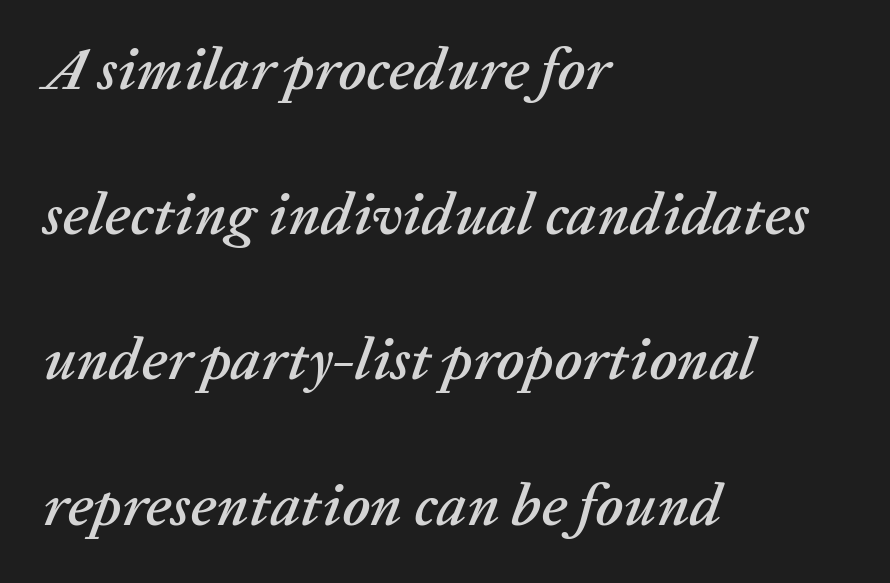
The image shows 60 px text type, italic (leaning right); set left-aligned, loose line spacing (2.42x), normal letter spacing, not underlined; low stroke contrast and a medium x-height.
